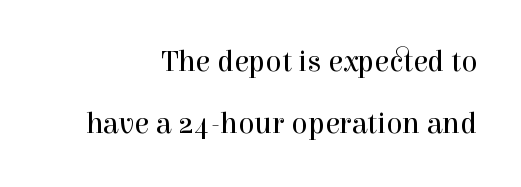
The image shows 30 px regular-weight serif type, upright; set right-aligned, loose line spacing (2.08x), normal letter spacing, not underlined; a medium x-height.
